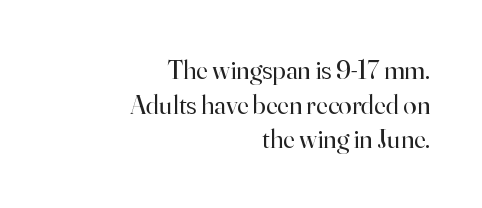
{"italic": "no", "bold": "no", "underline": "no", "align": "right", "line_spacing": "normal", "line_spacing_ratio": 1.28, "letter_spacing": "normal", "letter_spacing_em": 0.0, "glyph_px": 27}
